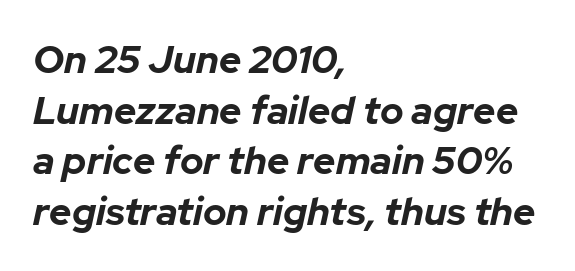
Q: Is the text bold? A: Yes.
Q: Is the text italic (slanted)? A: Yes, it leans right by about 12 degrees.
Q: Is the text underlined? A: No.
Q: How is the paragraph aligned? A: Left-aligned.
Q: Is the spacing between letters normal or unusually wide? A: Normal.
Q: Is the spacing between lines tight, normal or loose? A: Normal.
Q: Width (condensed, normal, or wide)? A: Normal.
Q: Stroke contrast? A: Low.
Q: x-height? A: Medium.
Q: Monospaced? A: No.
